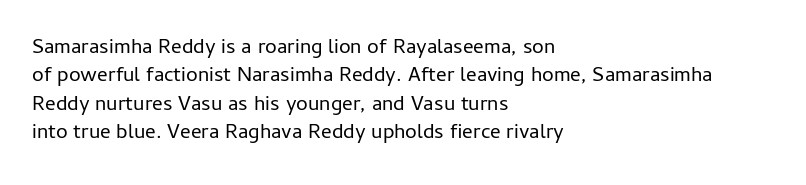
Q: Is the text bold? A: No.
Q: Is the text italic (slanted)? A: No, it is upright.
Q: Is the text underlined? A: No.
Q: How is the paragraph aligned? A: Left-aligned.
Q: Is the spacing between letters normal or unusually wide? A: Normal.
Q: Is the spacing between lines tight, normal or loose? A: Normal.
